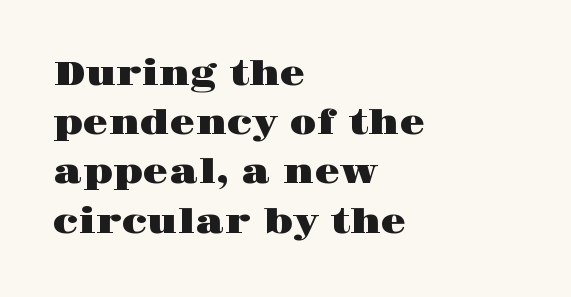
The image shows 33 px wide serif type, upright; set left-aligned, normal line spacing (1.49x), normal letter spacing, not underlined; high stroke contrast and a large x-height.
